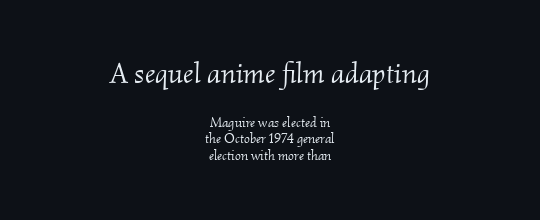
{"serif": "yes", "italic": "yes", "lean": "right", "slant_degrees": 2, "bold": "no", "weight": "light", "width": "normal", "stroke_contrast": "medium", "x_height": "small", "monospaced": "no", "underline": "no", "align": "center", "line_spacing_ratio": 1.19, "letter_spacing": "normal", "letter_spacing_em": 0.0, "larger_block": "first", "size_ratio": 2.07, "glyph_px": 29}
